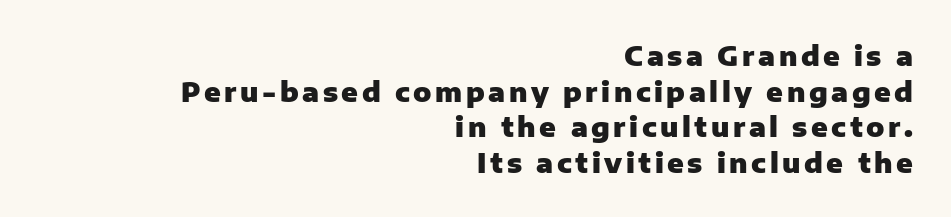
How would I describe the line gaps? Plain and ordinary. Posture: upright roman. The typesetter chose a ragged-left arrangement here. Pretty heavy lettering here — definitely bold. No word sits above an underline.
